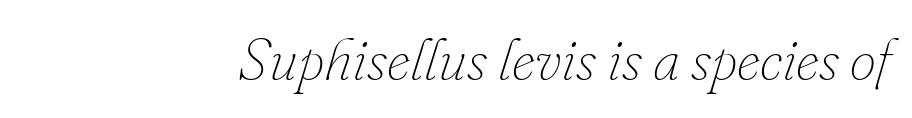
{"italic": "yes", "lean": "right", "slant_degrees": 16, "bold": "no", "weight": "thin", "width": "normal", "stroke_contrast": "low", "x_height": "small", "monospaced": "no", "underline": "no", "letter_spacing": "normal", "letter_spacing_em": 0.0, "glyph_px": 59}
